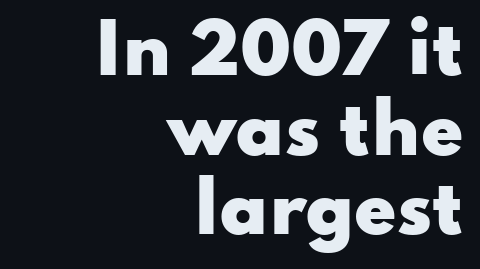
Notice how the stems are strictly vertical — no italics here. The letters sit at their default tracking, neither squeezed nor spread. Note the varied advance widths — an 'i' is clearly narrower than an 'm'. A student would call this right alignment; a typographer would say flush right, rag left.
